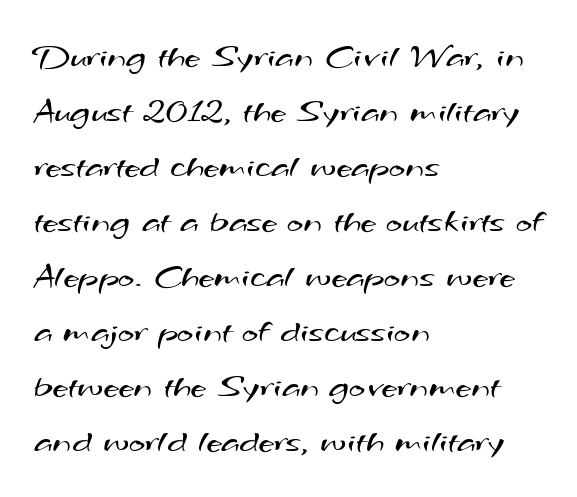
{"serif": "no", "bold": "no", "weight": "regular", "width": "wide", "stroke_contrast": "medium", "x_height": "small", "monospaced": "no", "underline": "no", "align": "left", "line_spacing": "normal", "line_spacing_ratio": 1.57, "letter_spacing": "normal", "letter_spacing_em": 0.0, "glyph_px": 35}
